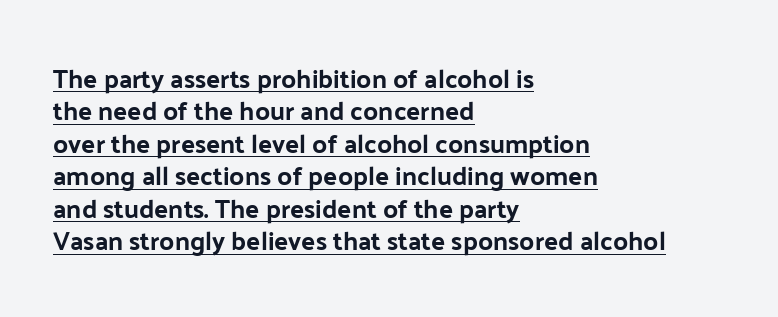
The image shows 26 px text type, upright; set left-aligned, normal line spacing (1.25x), normal letter spacing, underlined.
